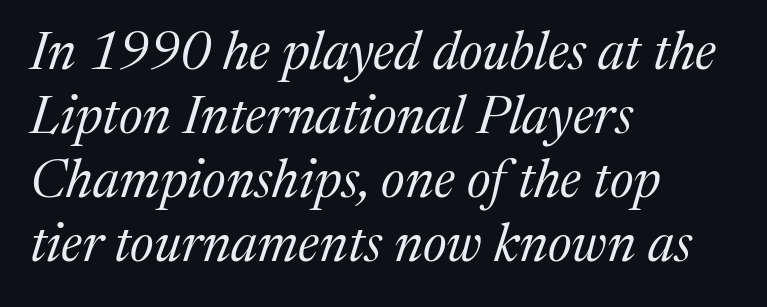
The typography opts for an oblique posture over an upright one. The passage shown is typed in a proportional face where columns would drift. Heaviness? Minimal to ordinary, like unemphasized prose. Leftover space on each line is placed entirely after the last word. Serif or sans? Serif — the stroke terminals have little feet.
